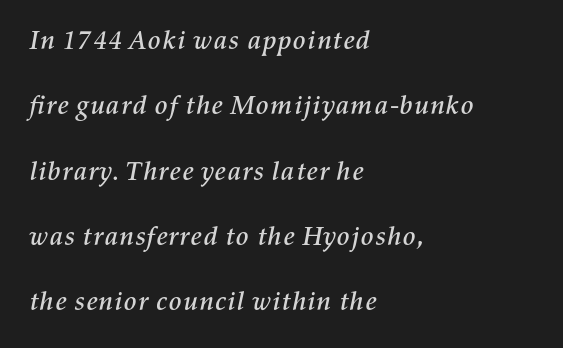
The image shows 27 px text type, italic (leaning right); set left-aligned, loose line spacing (2.42x), normal letter spacing, not underlined.
